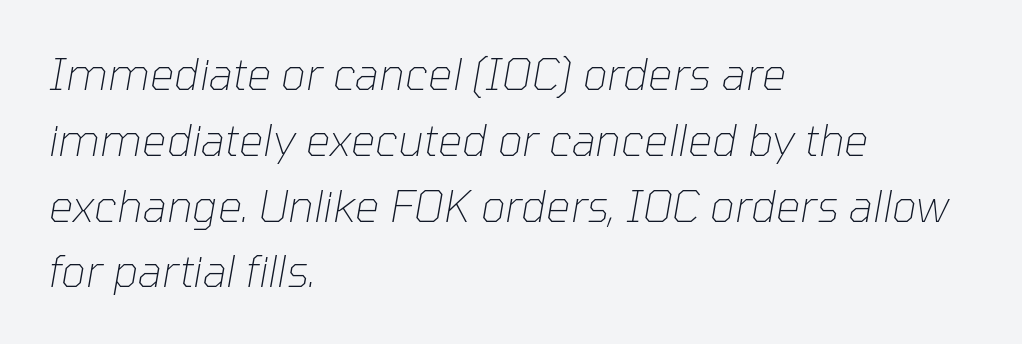
The image shows 43 px thin type, italic (leaning right); set left-aligned, normal line spacing (1.53x), normal letter spacing, not underlined; low stroke contrast and a medium x-height.
